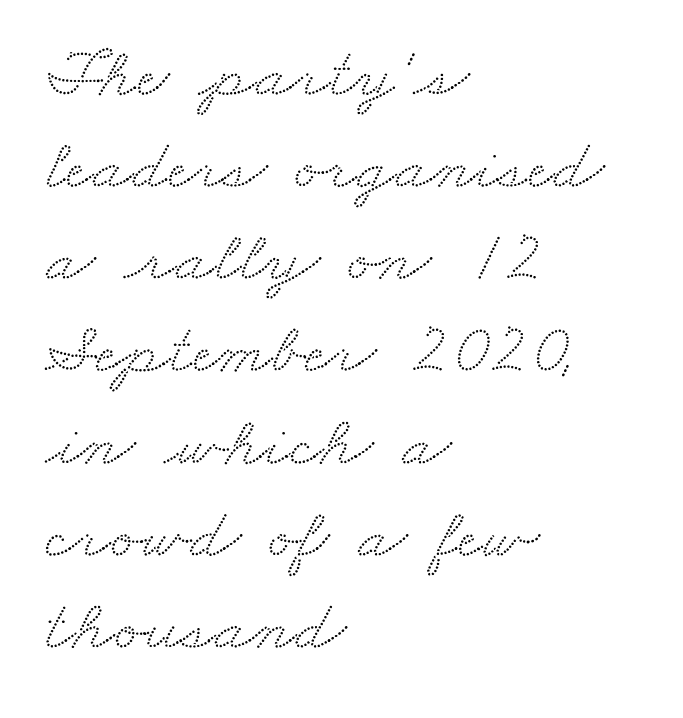
Q: Is the typeface a serif or a sans-serif typeface? A: Serif.
Q: Is the text underlined? A: No.
Q: How is the paragraph aligned? A: Left-aligned.
Q: Is the spacing between letters normal or unusually wide? A: Normal.
Q: Is the spacing between lines tight, normal or loose? A: Normal.
Q: Width (condensed, normal, or wide)? A: Wide.
Q: Stroke contrast? A: Medium.
Q: x-height? A: Small.
Q: Monospaced? A: No.
